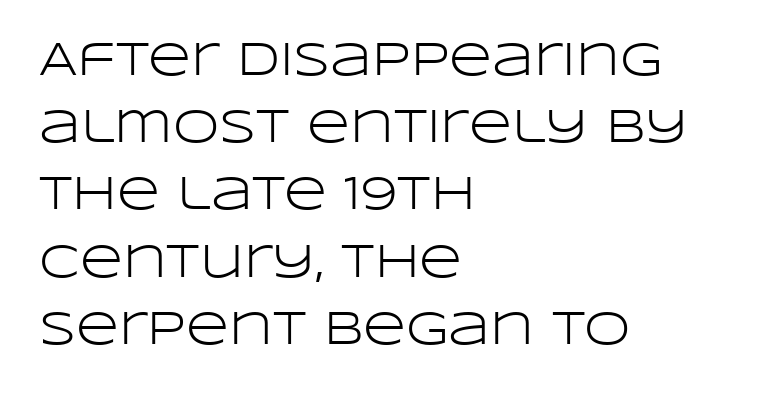
Q: Is the text bold? A: No.
Q: Is the text italic (slanted)? A: No, it is upright.
Q: Is the typeface a serif or a sans-serif typeface? A: Sans-serif.
Q: Is the text underlined? A: No.
Q: How is the paragraph aligned? A: Left-aligned.
Q: Is the spacing between letters normal or unusually wide? A: Normal.
Q: Is the spacing between lines tight, normal or loose? A: Normal.
Q: Width (condensed, normal, or wide)? A: Wide.
Q: Stroke contrast? A: Low.
Q: x-height? A: Large.
Q: Monospaced? A: No.
